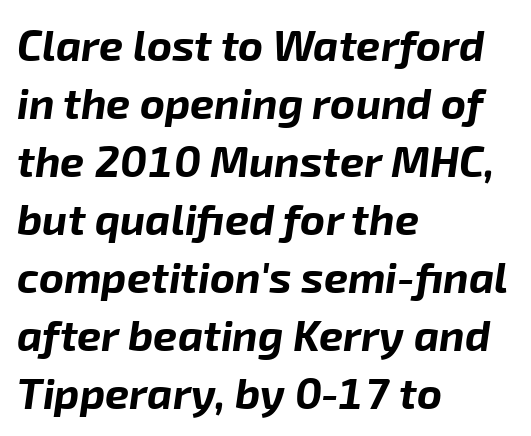
Q: Is the text bold? A: Yes.
Q: Is the text italic (slanted)? A: Yes, it leans right by about 8 degrees.
Q: Is the text underlined? A: No.
Q: How is the paragraph aligned? A: Left-aligned.
Q: Is the spacing between letters normal or unusually wide? A: Normal.
Q: Is the spacing between lines tight, normal or loose? A: Normal.
Q: Width (condensed, normal, or wide)? A: Normal.
Q: Stroke contrast? A: Low.
Q: x-height? A: Medium.
Q: Monospaced? A: No.
